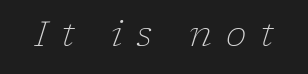
The typeface chosen for these lines features serifs. Check the space under the baseline: it is left empty. Between one letter and the next there's a generous, obvious gap. Each letter keeps its own natural width here, so spacing adapts to shape.
